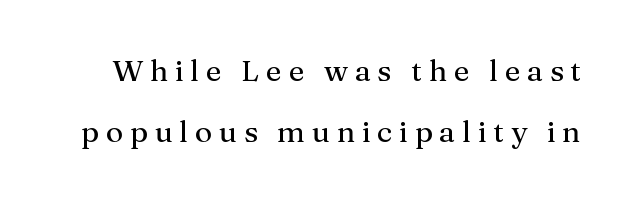
Q: Is the text italic (slanted)? A: No, it is upright.
Q: Is the typeface a serif or a sans-serif typeface? A: Serif.
Q: Is the text underlined? A: No.
Q: Is the spacing between letters normal or unusually wide? A: Unusually wide.
Q: Is the spacing between lines tight, normal or loose? A: Loose.
Q: Width (condensed, normal, or wide)? A: Normal.
Q: Stroke contrast? A: Medium.
Q: x-height? A: Medium.
Q: Monospaced? A: No.
